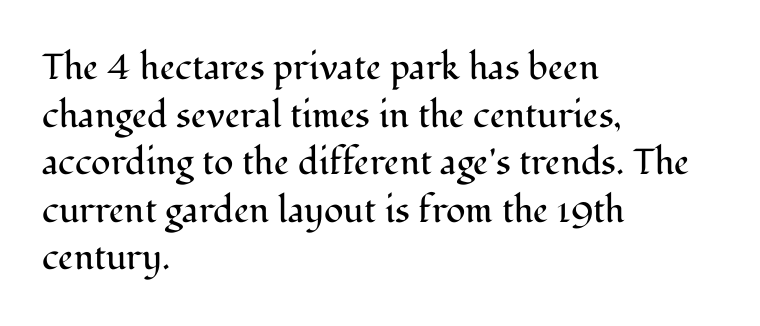
The image shows 36 px regular-weight serif type, upright; set left-aligned, normal line spacing (1.32x), normal letter spacing, not underlined; medium stroke contrast and a medium x-height.
